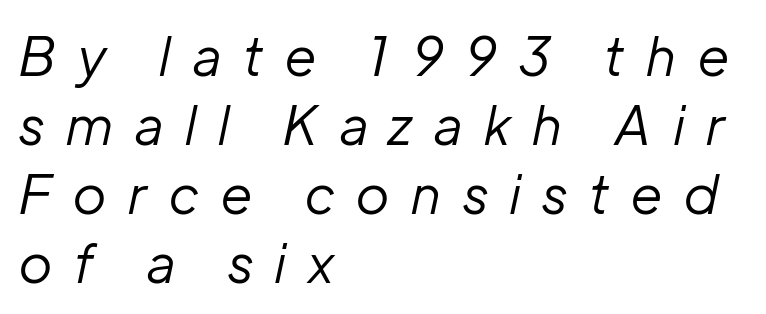
{"italic": "yes", "lean": "right", "slant_degrees": 12, "bold": "no", "weight": "regular", "width": "normal", "stroke_contrast": "low", "x_height": "medium", "monospaced": "no", "underline": "no", "align": "left", "line_spacing": "normal", "line_spacing_ratio": 1.3, "letter_spacing": "wide", "letter_spacing_em": 0.42, "glyph_px": 53}
